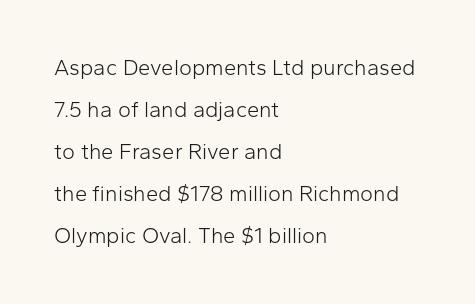
Q: Is the text bold? A: No.
Q: Is the text italic (slanted)? A: No, it is upright.
Q: Is the text underlined? A: No.
Q: How is the paragraph aligned? A: Left-aligned.
Q: Is the spacing between letters normal or unusually wide? A: Normal.
Q: Is the spacing between lines tight, normal or loose? A: Loose.
